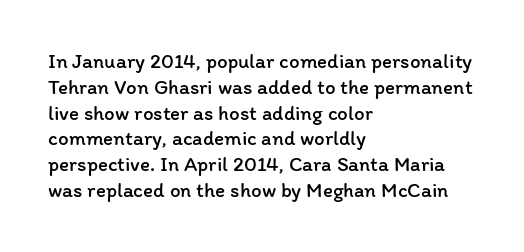
Q: Is the text bold? A: No.
Q: Is the text italic (slanted)? A: No, it is upright.
Q: Is the text underlined? A: No.
Q: How is the paragraph aligned? A: Left-aligned.
Q: Is the spacing between letters normal or unusually wide? A: Normal.
